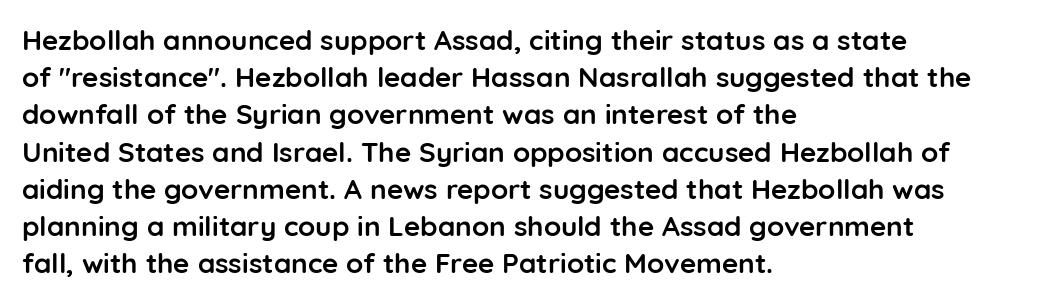
The image shows 28 px semibold sans-serif type, upright; set left-aligned, normal line spacing (1.33x), normal letter spacing, not underlined; low stroke contrast and a medium x-height.
